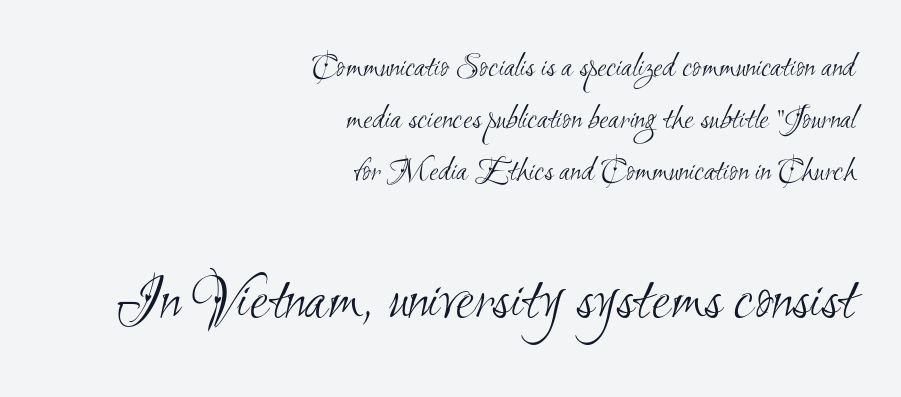
Q: Is the text bold? A: No.
Q: Is the typeface a serif or a sans-serif typeface? A: Sans-serif.
Q: Is the text underlined? A: No.
Q: How is the paragraph aligned? A: Right-aligned.
Q: Is the spacing between letters normal or unusually wide? A: Normal.
Q: Is the spacing between lines tight, normal or loose? A: Normal.
Q: Which block of text is set in a larger size, the first (top) or the second (bottom)? A: The second (bottom) one.
Q: Width (condensed, normal, or wide)? A: Condensed.
Q: Stroke contrast? A: Medium.
Q: x-height? A: Small.
Q: Monospaced? A: No.
